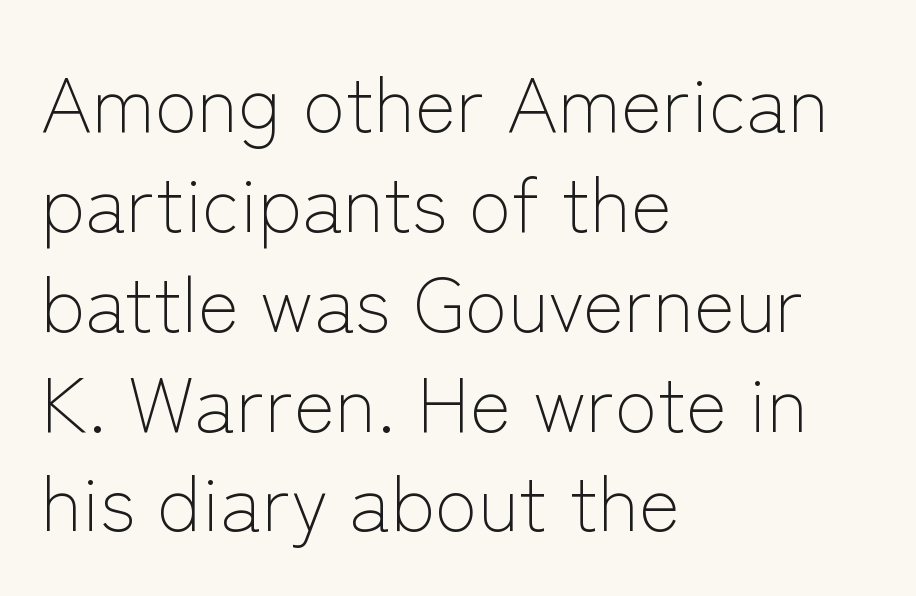
Q: Is the text bold? A: No.
Q: Is the text italic (slanted)? A: No, it is upright.
Q: Is the typeface a serif or a sans-serif typeface? A: Sans-serif.
Q: Is the text underlined? A: No.
Q: How is the paragraph aligned? A: Left-aligned.
Q: Is the spacing between letters normal or unusually wide? A: Normal.
Q: Is the spacing between lines tight, normal or loose? A: Normal.
Q: Width (condensed, normal, or wide)? A: Normal.
Q: Stroke contrast? A: Low.
Q: x-height? A: Medium.
Q: Monospaced? A: No.
